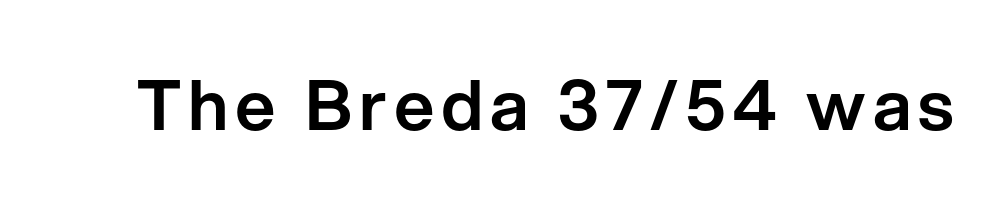
{"serif": "no", "italic": "no", "width": "normal", "stroke_contrast": "low", "x_height": "medium", "monospaced": "no", "underline": "no", "glyph_px": 70}
